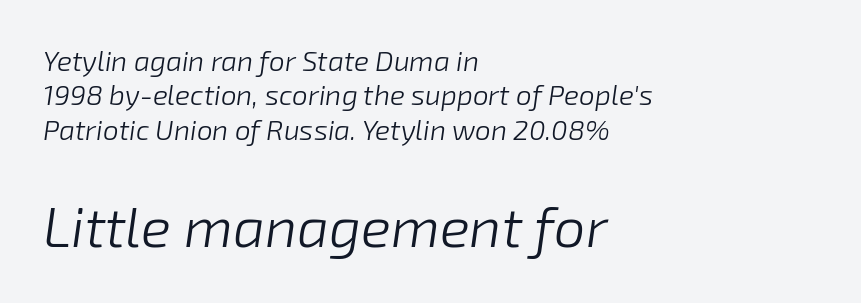
Q: Is the text bold? A: No.
Q: Is the text italic (slanted)? A: Yes, it leans right by about 8 degrees.
Q: Is the text underlined? A: No.
Q: How is the paragraph aligned? A: Left-aligned.
Q: Is the spacing between letters normal or unusually wide? A: Normal.
Q: Which block of text is set in a larger size, the first (top) or the second (bottom)? A: The second (bottom) one.
Q: Width (condensed, normal, or wide)? A: Normal.
Q: Stroke contrast? A: Low.
Q: x-height? A: Medium.
Q: Monospaced? A: No.
